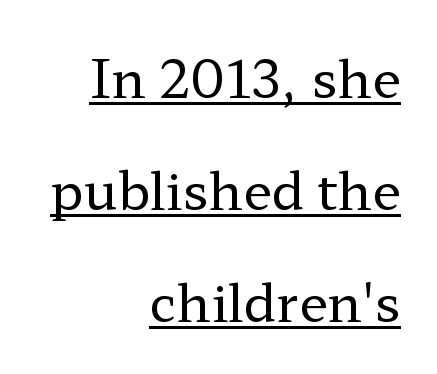
Q: Is the text bold? A: No.
Q: Is the text italic (slanted)? A: No, it is upright.
Q: Is the typeface a serif or a sans-serif typeface? A: Serif.
Q: Is the text underlined? A: Yes.
Q: How is the paragraph aligned? A: Right-aligned.
Q: Is the spacing between letters normal or unusually wide? A: Normal.
Q: Is the spacing between lines tight, normal or loose? A: Loose.
Q: Width (condensed, normal, or wide)? A: Wide.
Q: Stroke contrast? A: Low.
Q: x-height? A: Medium.
Q: Monospaced? A: No.
